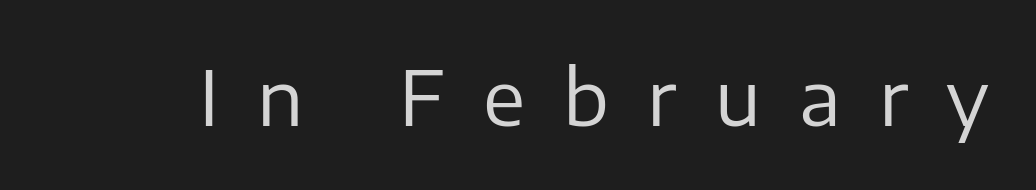
Q: Is the text bold? A: No.
Q: Is the text italic (slanted)? A: No, it is upright.
Q: Is the typeface a serif or a sans-serif typeface? A: Sans-serif.
Q: Is the text underlined? A: No.
Q: Is the spacing between letters normal or unusually wide? A: Unusually wide.
Q: Width (condensed, normal, or wide)? A: Normal.
Q: Stroke contrast? A: Low.
Q: x-height? A: Medium.
Q: Monospaced? A: No.
